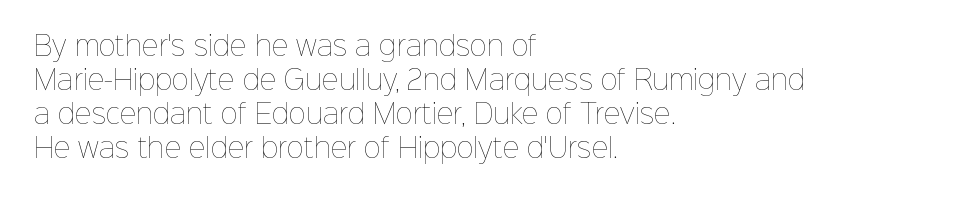
Q: Is the text bold? A: No.
Q: Is the text italic (slanted)? A: No, it is upright.
Q: Is the text underlined? A: No.
Q: How is the paragraph aligned? A: Left-aligned.
Q: Is the spacing between letters normal or unusually wide? A: Normal.
Q: Is the spacing between lines tight, normal or loose? A: Normal.
